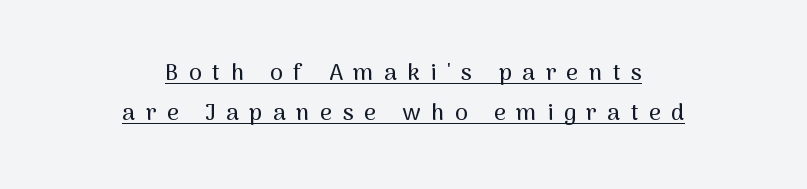
When letters stand straight like this, we call the style roman or upright. This rendering features underlined lettering. The paragraph has two soft edges and a firm central axis. Honestly, the letter spacing is so wide it's the main thing you notice.
